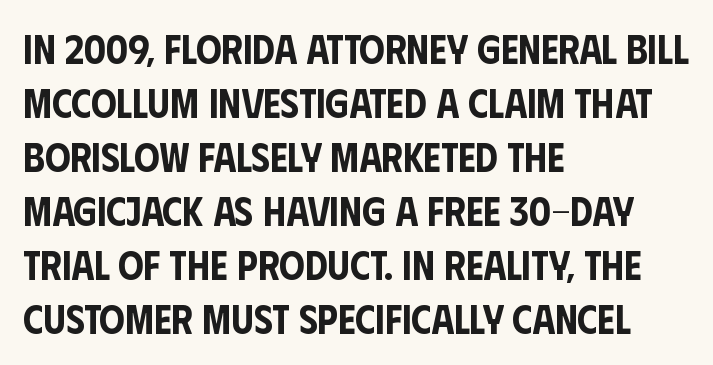
The image shows 40 px condensed sans-serif type, upright; set left-aligned, normal line spacing (1.35x), normal letter spacing, not underlined; low stroke contrast and a large x-height.
